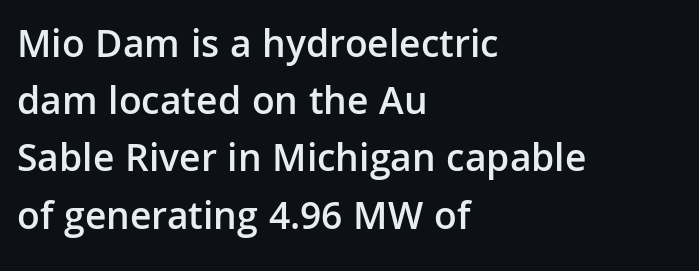
This is moderately heavy type, rendered in semibold. Check the space under the baseline: it is left empty. These lines are rendered in a variable-pitch font. A typesetter would call this zero additional tracking. If you drew a ruler down the left edge, every line would touch it.
